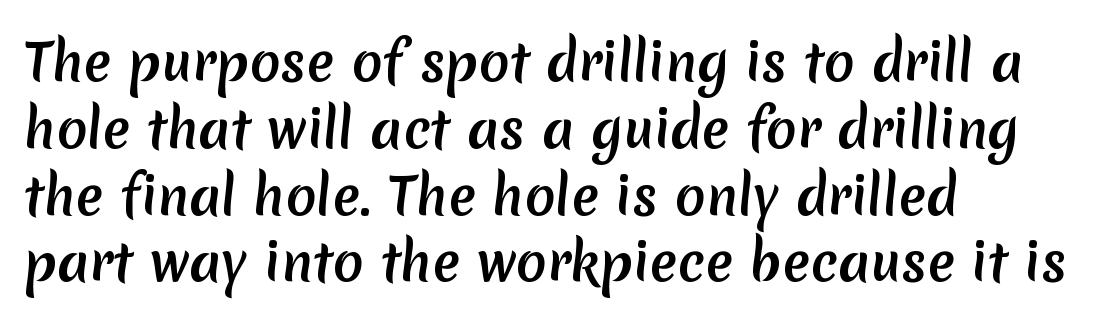
{"serif": "no", "bold": "yes", "weight": "semibold", "width": "normal", "stroke_contrast": "low", "x_height": "medium", "monospaced": "no", "underline": "no", "align": "left", "line_spacing": "normal", "line_spacing_ratio": 1.31, "letter_spacing": "normal", "letter_spacing_em": 0.0, "glyph_px": 51}
